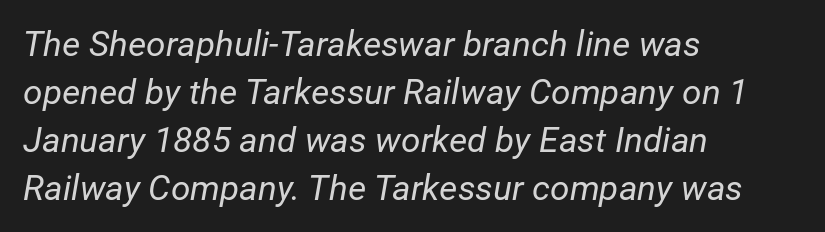
The gap between lines stays unmarked. Notice how the passage keeps a crisp vertical edge on the left only. A typesetter would call this leading conventional body-copy spacing. Note the varied advance widths — an 'i' is clearly narrower than an 'm'. Here the glyphs are tracked normally, forming tight word shapes. Heaviness? Minimal to ordinary, like unemphasized prose.
